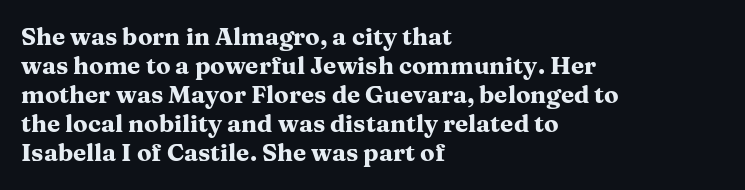
Q: Is the text bold? A: Yes.
Q: Is the text italic (slanted)? A: No, it is upright.
Q: Is the text underlined? A: No.
Q: How is the paragraph aligned? A: Left-aligned.
Q: Is the spacing between letters normal or unusually wide? A: Normal.
